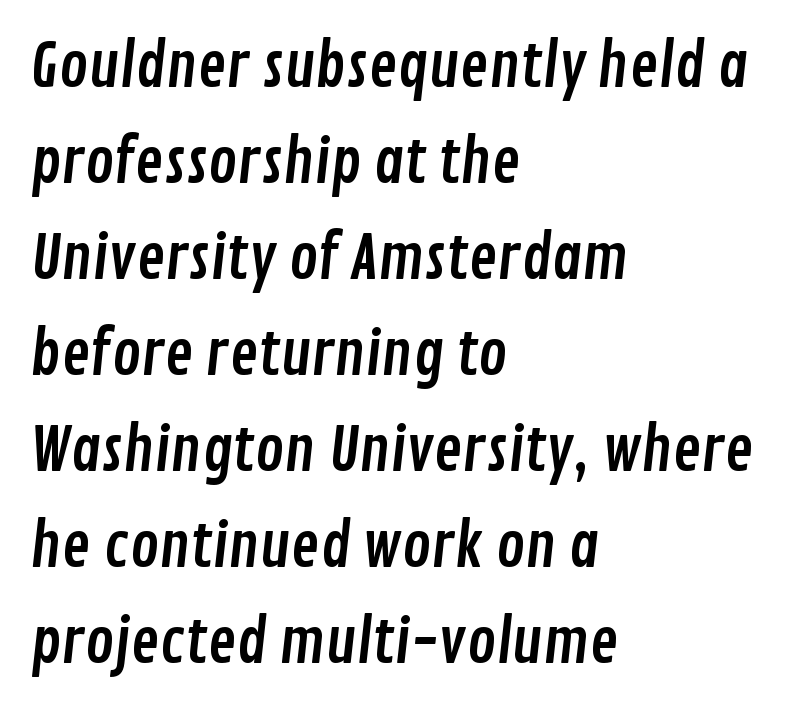
Which margin do the lines hug? The left one — the right edge is uneven. The passage shown is typeset with a sans-serif family. Looks like regular typesetting: each glyph gets only the width it needs. A clean baseline with only descenders dipping below it.
